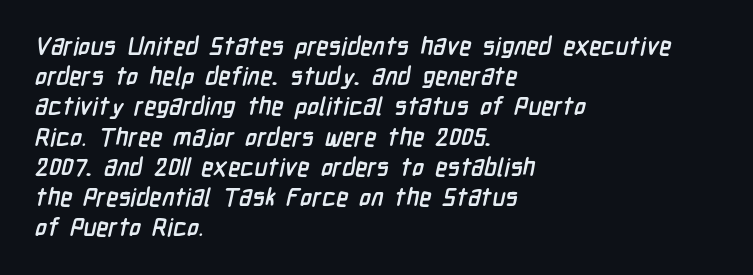
Q: Is the text bold? A: Yes.
Q: Is the text underlined? A: No.
Q: How is the paragraph aligned? A: Left-aligned.
Q: Is the spacing between letters normal or unusually wide? A: Normal.
